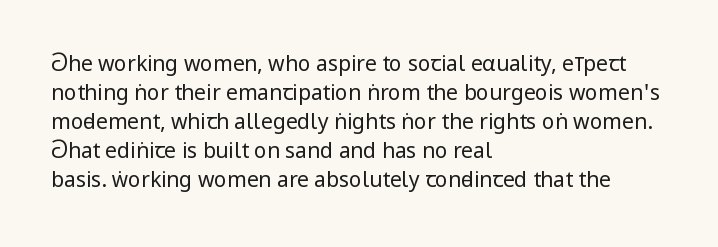
Q: Is the text bold? A: No.
Q: Is the text italic (slanted)? A: No, it is upright.
Q: Is the text underlined? A: No.
Q: How is the paragraph aligned? A: Left-aligned.
Q: Is the spacing between letters normal or unusually wide? A: Normal.
Q: Is the spacing between lines tight, normal or loose? A: Normal.
